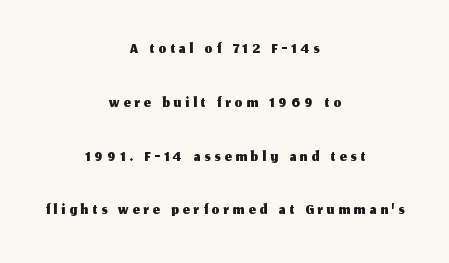
{"italic": "no", "underline": "no", "align": "center", "line_spacing": "loose", "line_spacing_ratio": 2.24, "glyph_px": 24}
